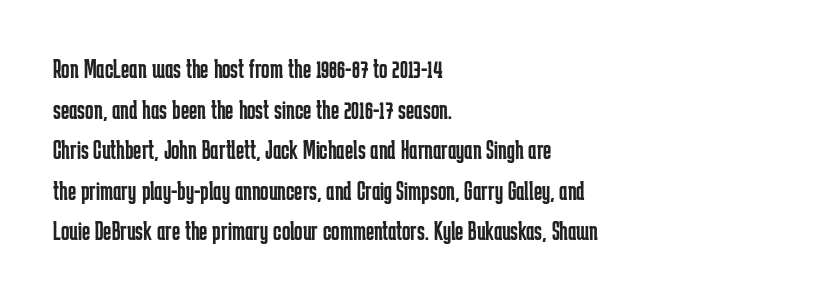
The image shows 28 px regular-weight, condensed sans-serif type, upright; set left-aligned, normal line spacing (1.45x), normal letter spacing, not underlined; low stroke contrast and a medium x-height.
